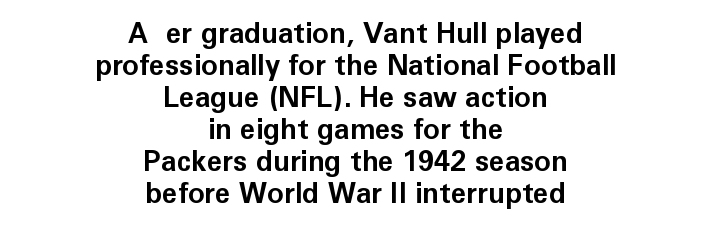
No extra tracking has been applied to these lines. Does the type have serifs? No, each stem ends abruptly. The compositor balanced each line on the midline. Cramped leading.
